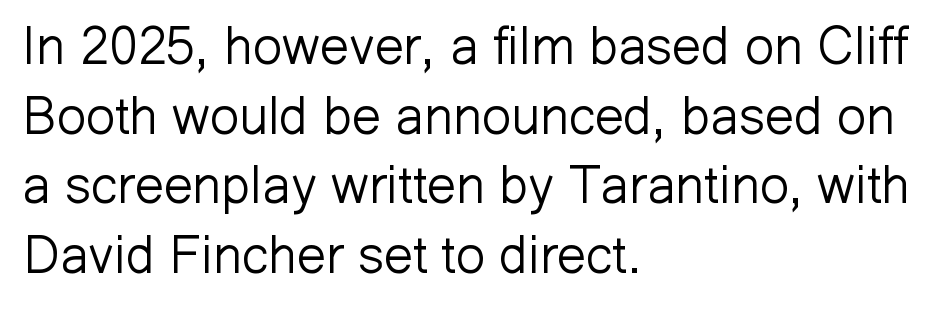
{"serif": "no", "italic": "no", "bold": "no", "weight": "light", "width": "normal", "stroke_contrast": "low", "x_height": "medium", "monospaced": "no", "underline": "no", "align": "left", "line_spacing": "normal", "line_spacing_ratio": 1.34, "letter_spacing": "normal", "letter_spacing_em": 0.0, "glyph_px": 52}
